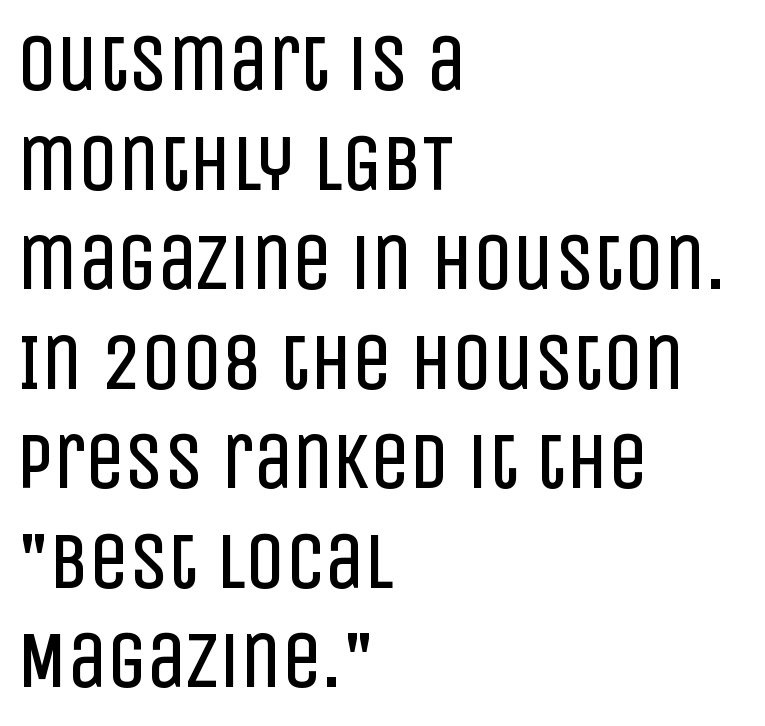
The image shows 79 px regular-weight, condensed sans-serif type, upright; set left-aligned, normal line spacing (1.26x), normal letter spacing, not underlined; low stroke contrast and a large x-height.
